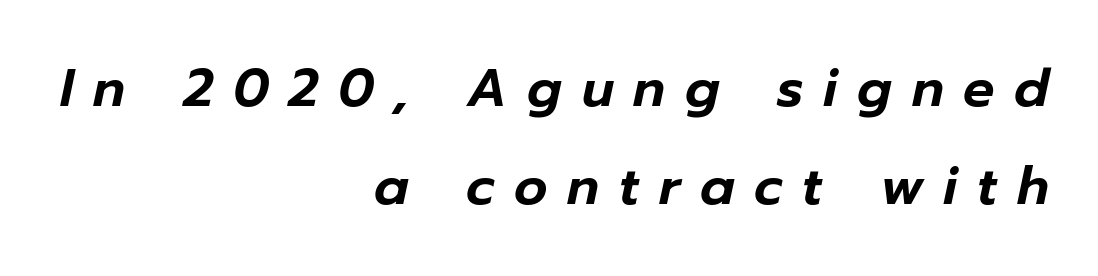
The image shows 52 px text type, italic (leaning right); set right-aligned, line spacing 1.89x, unusually wide letter spacing (+0.38 em), not underlined; low stroke contrast and a medium x-height.
